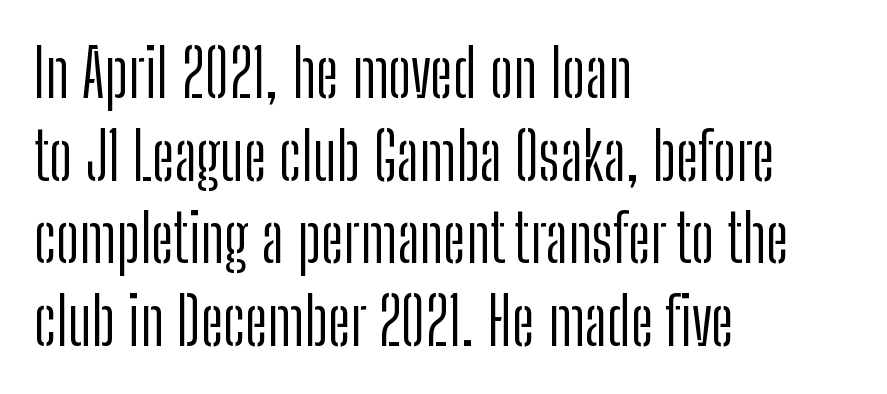
{"serif": "no", "italic": "no", "bold": "no", "weight": "light", "width": "condensed", "stroke_contrast": "low", "x_height": "medium", "monospaced": "no", "underline": "no", "align": "left", "line_spacing": "normal", "line_spacing_ratio": 1.27, "letter_spacing": "normal", "letter_spacing_em": 0.0, "glyph_px": 65}
